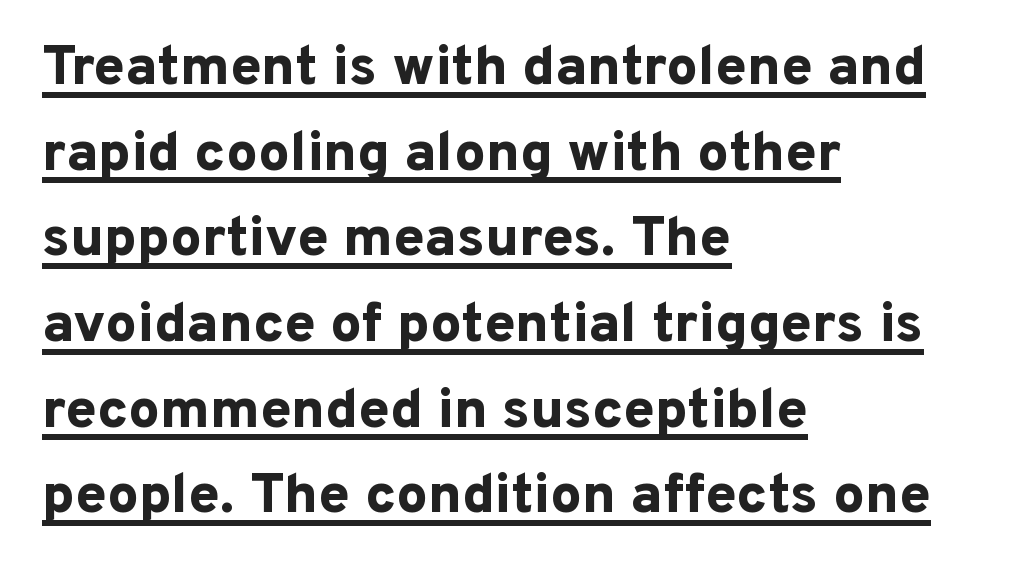
The image shows 56 px bold sans-serif type, upright; set left-aligned, normal line spacing (1.53x), normal letter spacing, underlined; low stroke contrast and a medium x-height.
